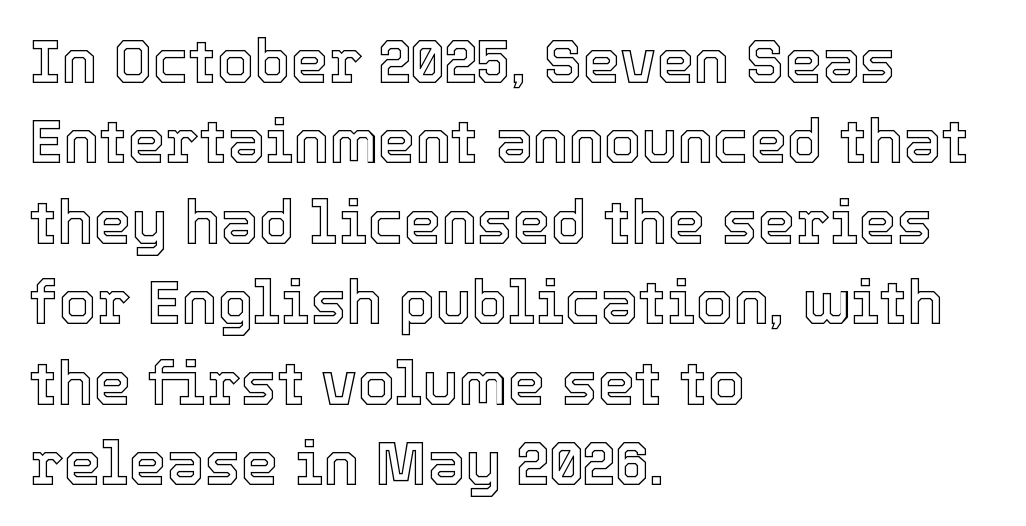
Q: Is the text italic (slanted)? A: No, it is upright.
Q: Is the text underlined? A: No.
Q: How is the paragraph aligned? A: Left-aligned.
Q: Is the spacing between letters normal or unusually wide? A: Normal.
Q: Is the spacing between lines tight, normal or loose? A: Normal.
Q: Width (condensed, normal, or wide)? A: Normal.
Q: x-height? A: Medium.
Q: Monospaced? A: No.
